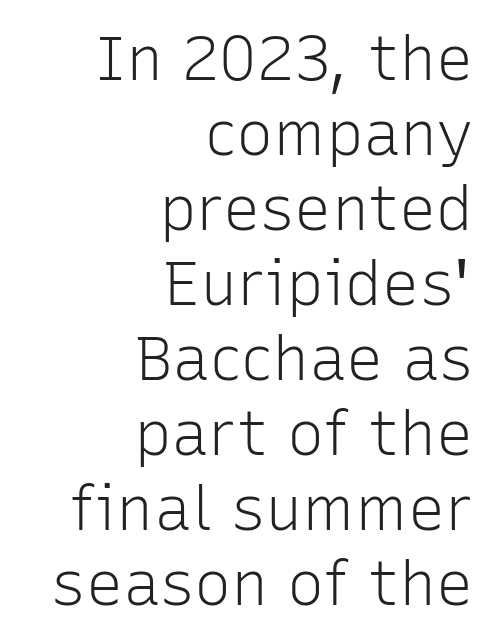
{"serif": "no", "italic": "no", "bold": "no", "weight": "light", "width": "normal", "stroke_contrast": "low", "x_height": "medium", "monospaced": "no", "underline": "no", "align": "right", "line_spacing_ratio": 1.21, "letter_spacing": "normal", "letter_spacing_em": 0.0, "glyph_px": 62}
